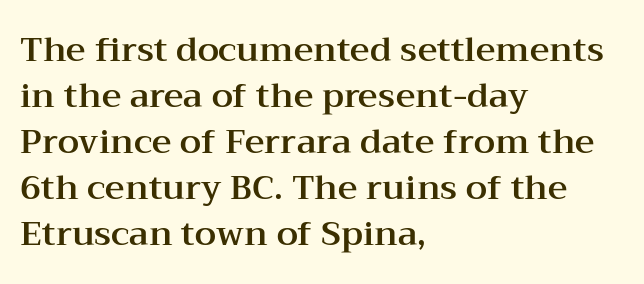
Q: Is the text italic (slanted)? A: No, it is upright.
Q: Is the typeface a serif or a sans-serif typeface? A: Serif.
Q: Is the text underlined? A: No.
Q: How is the paragraph aligned? A: Left-aligned.
Q: Is the spacing between letters normal or unusually wide? A: Normal.
Q: Is the spacing between lines tight, normal or loose? A: Normal.
Q: Width (condensed, normal, or wide)? A: Wide.
Q: Stroke contrast? A: Medium.
Q: x-height? A: Medium.
Q: Monospaced? A: No.
